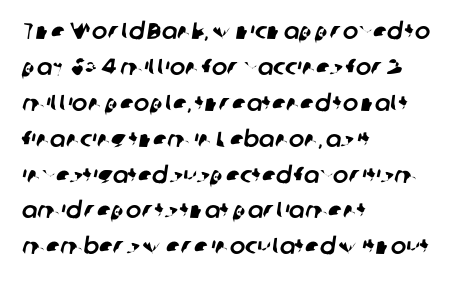
Q: Is the text underlined? A: No.
Q: How is the paragraph aligned? A: Left-aligned.
Q: Is the spacing between letters normal or unusually wide? A: Normal.
Q: Is the spacing between lines tight, normal or loose? A: Normal.
